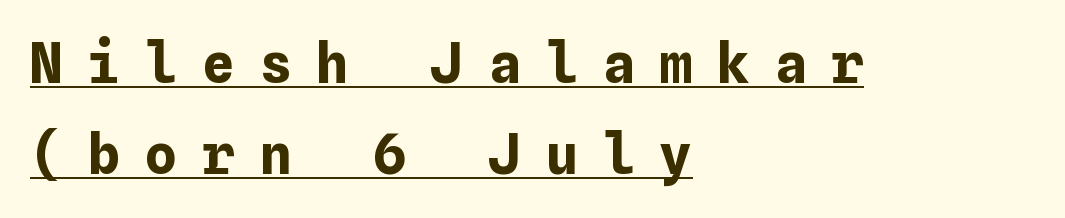
Q: Is the text bold? A: Yes.
Q: Is the text italic (slanted)? A: No, it is upright.
Q: Is the text underlined? A: Yes.
Q: How is the paragraph aligned? A: Left-aligned.
Q: Is the spacing between letters normal or unusually wide? A: Unusually wide.
Q: Is the spacing between lines tight, normal or loose? A: Normal.
Q: Width (condensed, normal, or wide)? A: Normal.
Q: Stroke contrast? A: Low.
Q: x-height? A: Medium.
